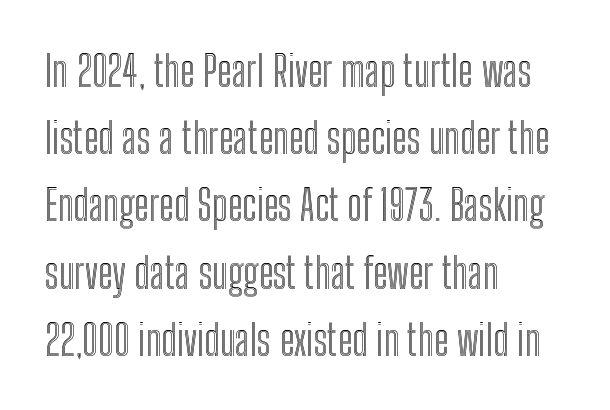
Q: Is the text italic (slanted)? A: No, it is upright.
Q: Is the text underlined? A: No.
Q: How is the paragraph aligned? A: Left-aligned.
Q: Is the spacing between letters normal or unusually wide? A: Normal.
Q: Is the spacing between lines tight, normal or loose? A: Normal.
Q: Width (condensed, normal, or wide)? A: Condensed.
Q: x-height? A: Medium.
Q: Monospaced? A: No.
